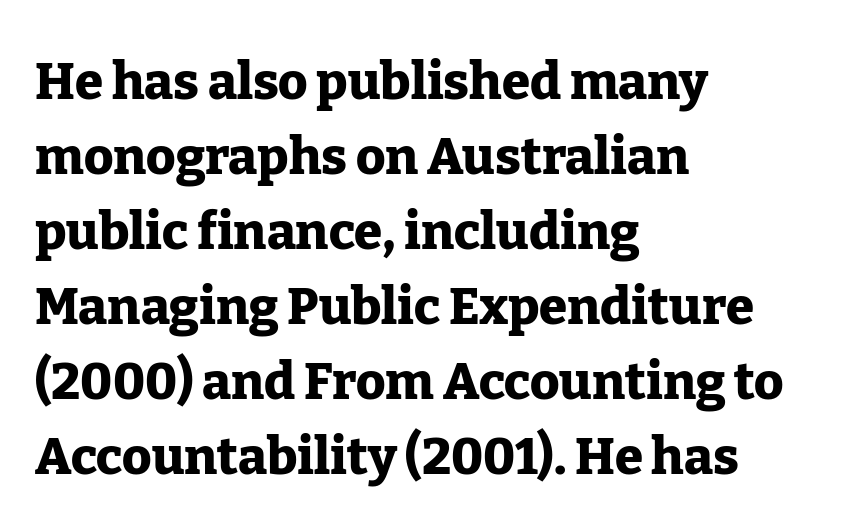
{"serif": "yes", "italic": "no", "bold": "yes", "weight": "heavy", "width": "normal", "stroke_contrast": "low", "x_height": "medium", "monospaced": "no", "underline": "no", "align": "left", "line_spacing": "normal", "line_spacing_ratio": 1.47, "letter_spacing": "normal", "letter_spacing_em": 0.0, "glyph_px": 51}
